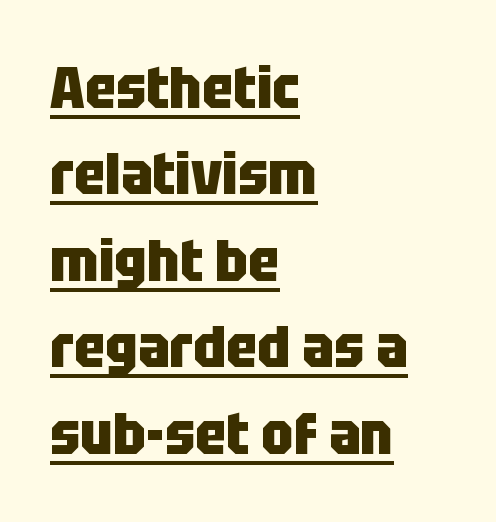
The image shows 58 px heavy, condensed sans-serif type, upright; set left-aligned, normal line spacing (1.49x), normal letter spacing, underlined; low stroke contrast and a large x-height.
